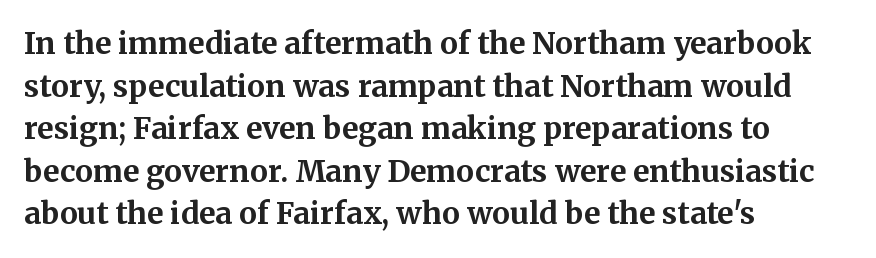
The image shows 30 px bold serif type, upright; set left-aligned, normal line spacing (1.42x), normal letter spacing, not underlined; medium stroke contrast and a medium x-height.
